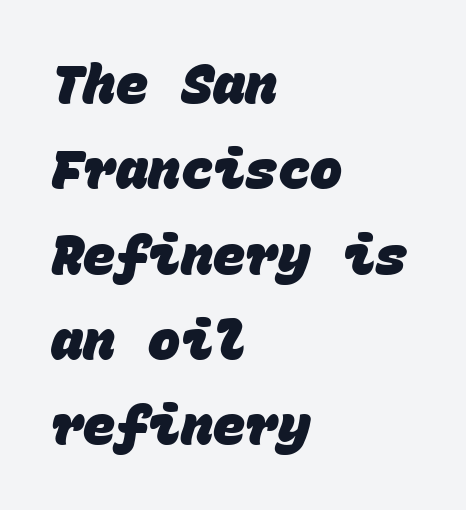
Check the space under the baseline: it is left empty. The typeface chosen for these lines omits serifs. This sample keeps an unexceptional amount of space between lines. In CSS terms this would be text-align: left. No extra tracking has been applied to these lines. Caption: bold face, heavy strokes.
